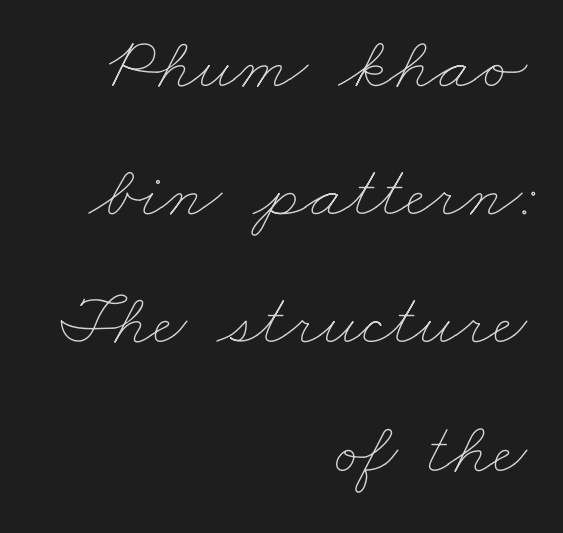
The image shows 75 px thin, wide type; set right-aligned, line spacing 1.71x, normal letter spacing, not underlined; low stroke contrast and a small x-height.
